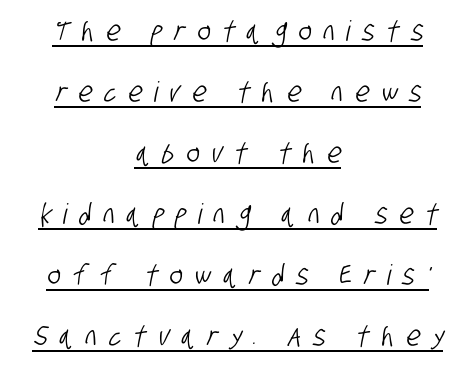
Q: Is the typeface a serif or a sans-serif typeface? A: Sans-serif.
Q: Is the text underlined? A: Yes.
Q: How is the paragraph aligned? A: Centered.
Q: Is the spacing between letters normal or unusually wide? A: Unusually wide.
Q: Is the spacing between lines tight, normal or loose? A: Loose.
Q: Width (condensed, normal, or wide)? A: Condensed.
Q: Stroke contrast? A: Low.
Q: x-height? A: Large.
Q: Monospaced? A: No.
